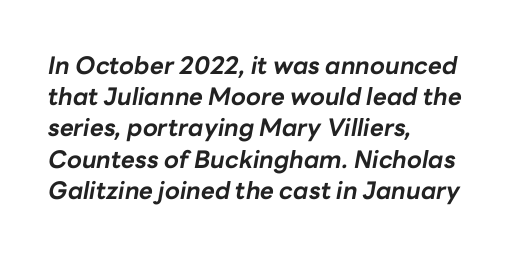
Q: Is the text bold? A: Yes.
Q: Is the text italic (slanted)? A: Yes, it leans right by about 10 degrees.
Q: Is the text underlined? A: No.
Q: How is the paragraph aligned? A: Left-aligned.
Q: Is the spacing between letters normal or unusually wide? A: Normal.
Q: Is the spacing between lines tight, normal or loose? A: Normal.
